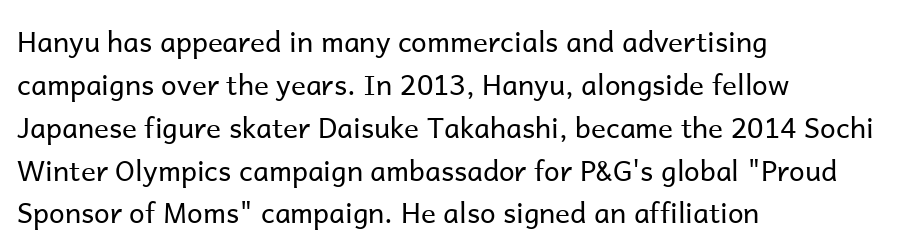
Q: Is the text bold? A: No.
Q: Is the text italic (slanted)? A: No, it is upright.
Q: Is the typeface a serif or a sans-serif typeface? A: Sans-serif.
Q: Is the text underlined? A: No.
Q: How is the paragraph aligned? A: Left-aligned.
Q: Is the spacing between letters normal or unusually wide? A: Normal.
Q: Is the spacing between lines tight, normal or loose? A: Normal.
Q: Width (condensed, normal, or wide)? A: Normal.
Q: Stroke contrast? A: Low.
Q: x-height? A: Medium.
Q: Monospaced? A: No.
